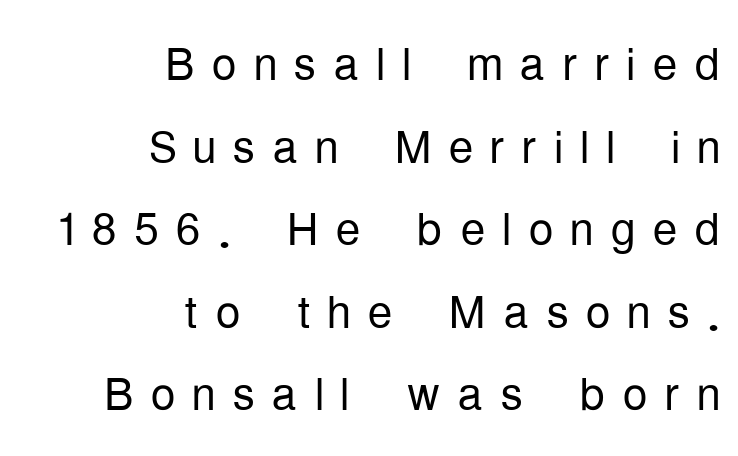
{"serif": "no", "italic": "no", "bold": "no", "weight": "light", "width": "condensed", "stroke_contrast": "low", "x_height": "medium", "monospaced": "no", "underline": "no", "align": "right", "line_spacing": "normal", "line_spacing_ratio": 1.31, "letter_spacing": "wide", "letter_spacing_em": 0.26, "glyph_px": 63}
